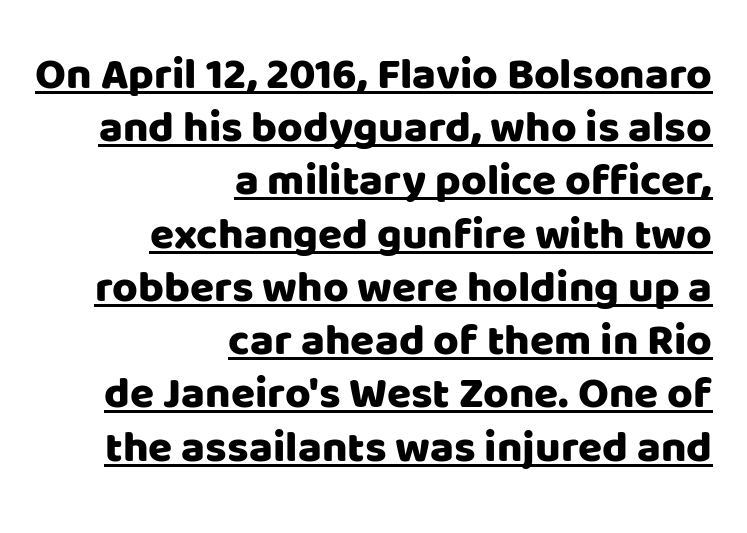
Q: Is the text italic (slanted)? A: No, it is upright.
Q: Is the typeface a serif or a sans-serif typeface? A: Sans-serif.
Q: Is the text underlined? A: Yes.
Q: How is the paragraph aligned? A: Right-aligned.
Q: Is the spacing between letters normal or unusually wide? A: Normal.
Q: Width (condensed, normal, or wide)? A: Normal.
Q: Stroke contrast? A: Low.
Q: x-height? A: Large.
Q: Monospaced? A: No.
